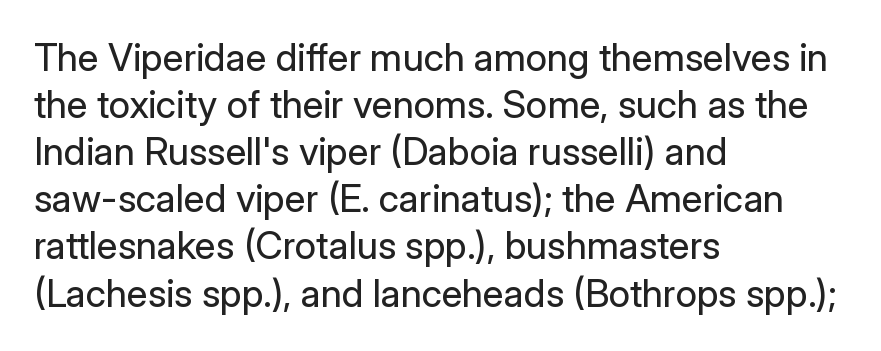
Q: Is the text bold? A: No.
Q: Is the text italic (slanted)? A: No, it is upright.
Q: Is the typeface a serif or a sans-serif typeface? A: Sans-serif.
Q: Is the text underlined? A: No.
Q: How is the paragraph aligned? A: Left-aligned.
Q: Is the spacing between letters normal or unusually wide? A: Normal.
Q: Width (condensed, normal, or wide)? A: Normal.
Q: Stroke contrast? A: Low.
Q: x-height? A: Medium.
Q: Monospaced? A: No.
